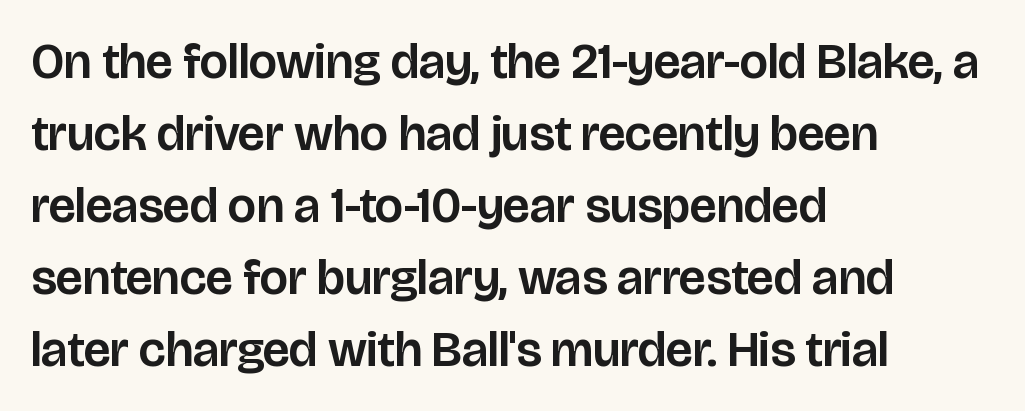
The image shows 50 px sans-serif type, upright; set left-aligned, normal line spacing (1.44x), normal letter spacing, not underlined; low stroke contrast and a large x-height.
